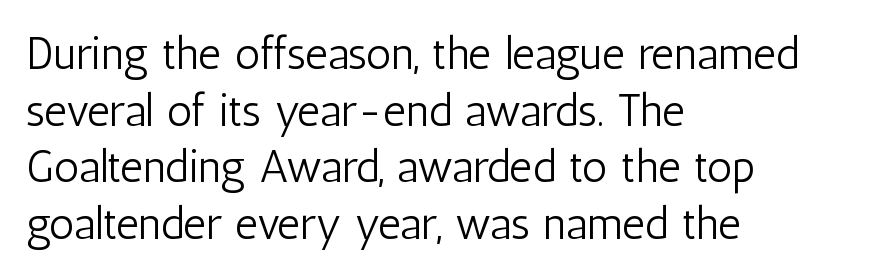
Q: Is the text bold? A: No.
Q: Is the text italic (slanted)? A: No, it is upright.
Q: Is the typeface a serif or a sans-serif typeface? A: Sans-serif.
Q: Is the text underlined? A: No.
Q: How is the paragraph aligned? A: Left-aligned.
Q: Is the spacing between letters normal or unusually wide? A: Normal.
Q: Is the spacing between lines tight, normal or loose? A: Normal.
Q: Width (condensed, normal, or wide)? A: Condensed.
Q: Stroke contrast? A: Low.
Q: x-height? A: Medium.
Q: Monospaced? A: No.
